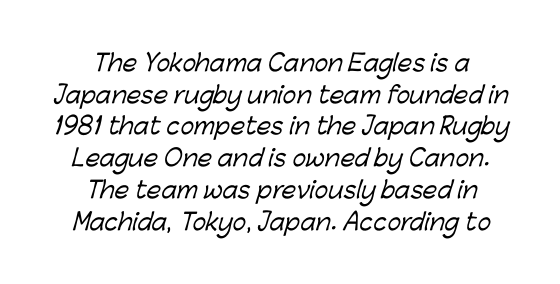
Q: Is the text underlined? A: No.
Q: How is the paragraph aligned? A: Centered.
Q: Is the spacing between letters normal or unusually wide? A: Normal.
Q: Is the spacing between lines tight, normal or loose? A: Normal.
